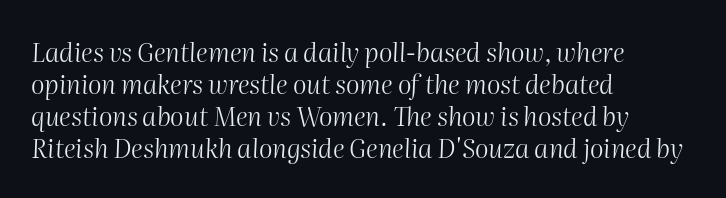
{"italic": "yes", "lean": "right", "slant_degrees": 2, "bold": "no", "underline": "no", "align": "left", "line_spacing_ratio": 1.23, "letter_spacing": "normal", "letter_spacing_em": 0.0, "glyph_px": 26}
